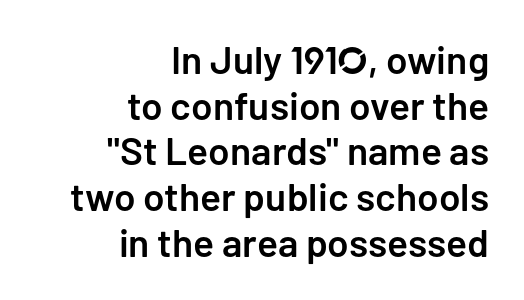
The image shows 39 px semibold sans-serif type, upright; set right-aligned, line spacing 1.17x, normal letter spacing, not underlined; low stroke contrast and a medium x-height.
